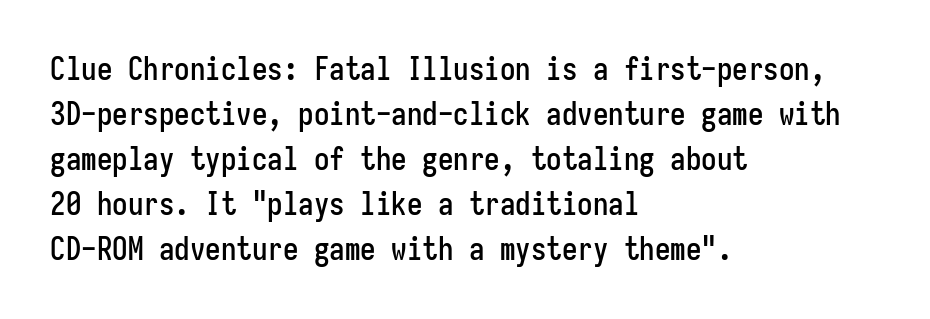
Note: no serifs on the glyphs. Evenly set lines give the paragraph a standard silhouette. Between one letter and the next there's only the usual sliver of space. Every character here occupies the same horizontal width, giving the sample a typewriter-like rhythm. Where is the straight margin? On the left.
